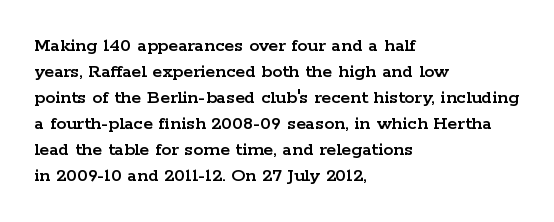
The image shows 20 px text type, upright; set left-aligned, normal line spacing (1.3x), normal letter spacing, not underlined.
